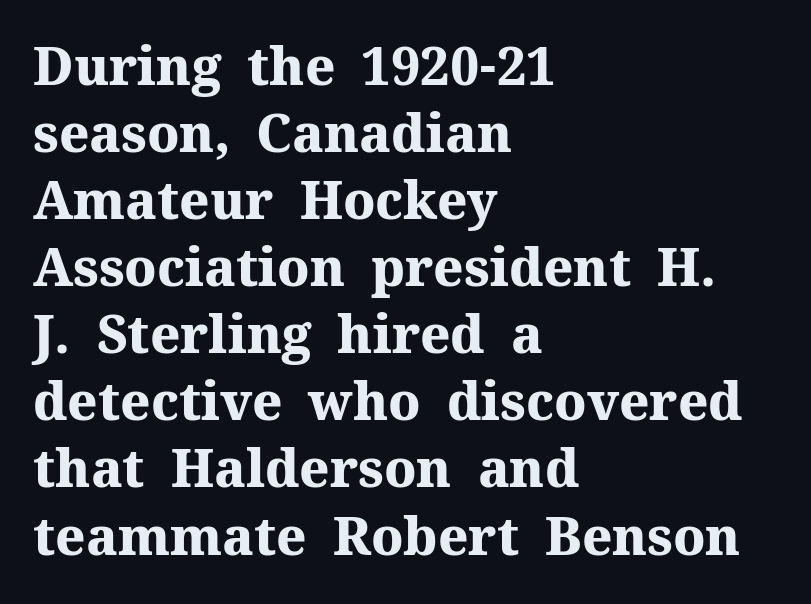
Strokes here are thick enough to call this a true bold. Where is the straight margin? On the left. Varying glyph widths throughout — classic text-font behaviour. When letters stand straight like this, we call the style roman or upright.
